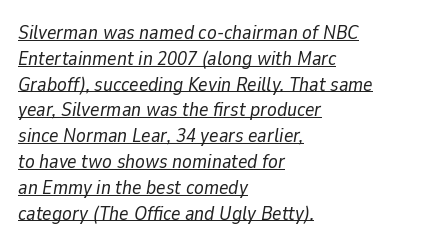
{"italic": "yes", "lean": "right", "slant_degrees": 9, "bold": "no", "underline": "yes", "align": "left", "line_spacing": "normal", "line_spacing_ratio": 1.29, "letter_spacing": "normal", "letter_spacing_em": 0.0, "glyph_px": 20}
